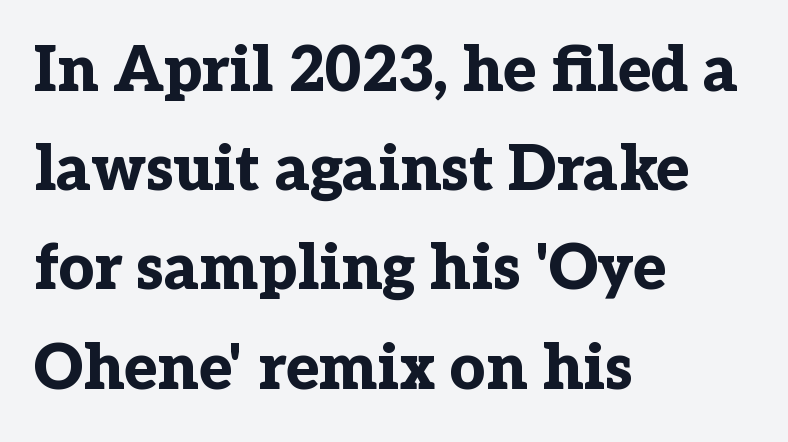
The image shows 62 px bold serif type, upright; set left-aligned, normal line spacing (1.6x), normal letter spacing, not underlined; low stroke contrast and a medium x-height.
